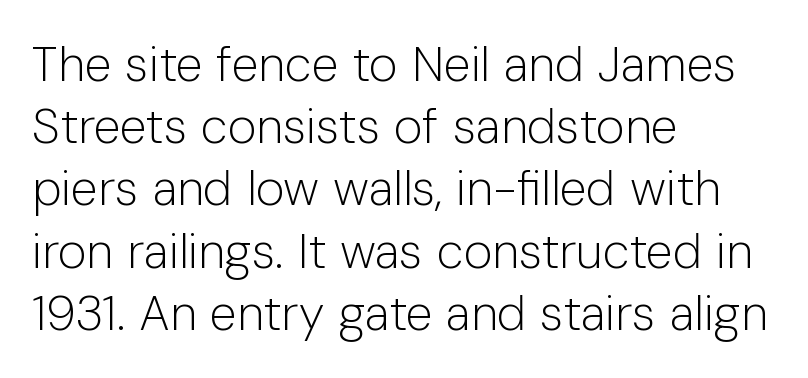
Proportional: the letters do not fall into vertical columns. Each line starts at the same left margin while the right side varies. Rendered with straight, roman letterforms. The typesetting does not lean heavy: it is not bold.
